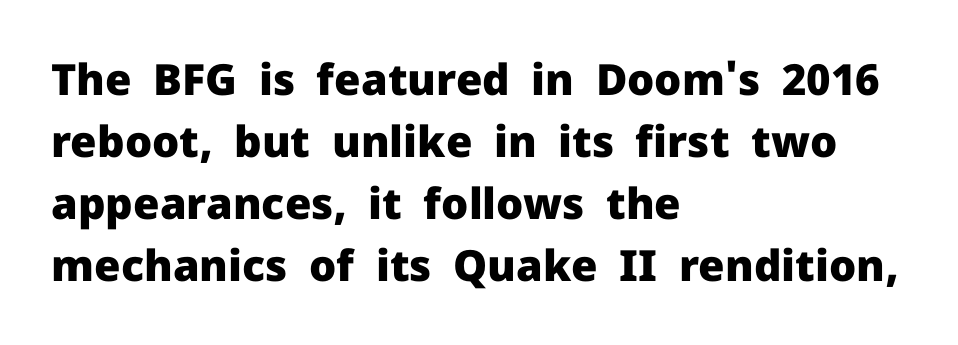
The gaps between neighbouring characters are ordinary and unremarkable. Italic: no, the glyphs are upright roman. Strong, thick strokes mark this as bold type. Normally led — the rows are evenly, conventionally spaced. The rendering uses natural spacing where letterforms have individual widths. These lines stack with their left ends in a neat column.
